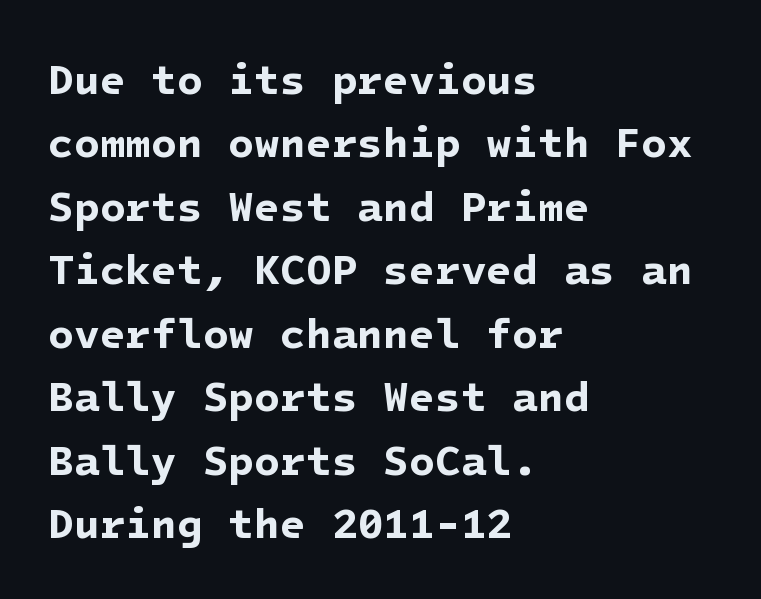
The image shows 42 px bold sans-serif type; set left-aligned, normal line spacing (1.51x), normal letter spacing, not underlined; low stroke contrast and a medium x-height.
